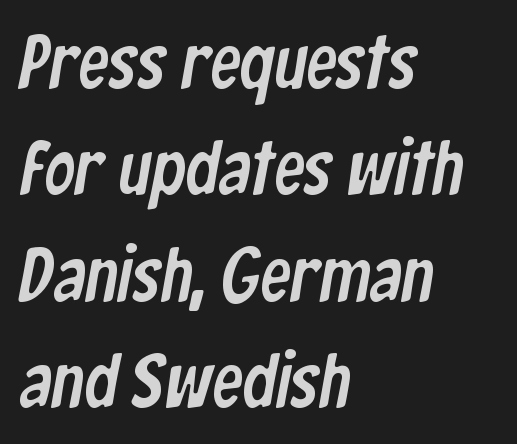
The image shows 76 px condensed sans-serif type; set left-aligned, normal line spacing (1.4x), normal letter spacing, not underlined; low stroke contrast and a medium x-height.
